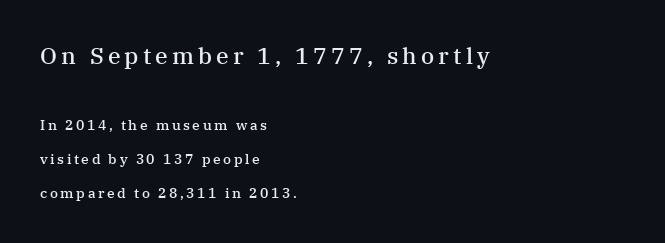
The image shows 23 px text type, upright; set left-aligned, loose line spacing (2.45x), not underlined; the first (top) block is 1.64x larger.
